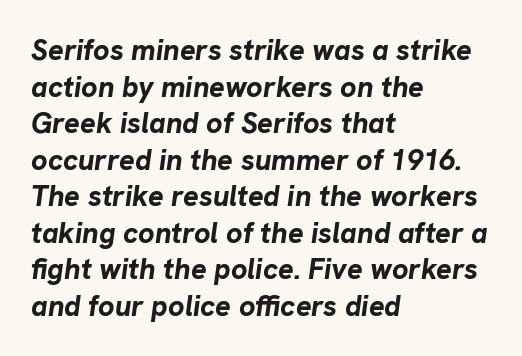
{"italic": "yes", "lean": "right", "slant_degrees": 8, "bold": "yes", "weight": "bold", "width": "normal", "stroke_contrast": "low", "x_height": "medium", "monospaced": "no", "underline": "no", "align": "left", "line_spacing": "normal", "line_spacing_ratio": 1.26, "letter_spacing": "normal", "letter_spacing_em": 0.0, "glyph_px": 29}
